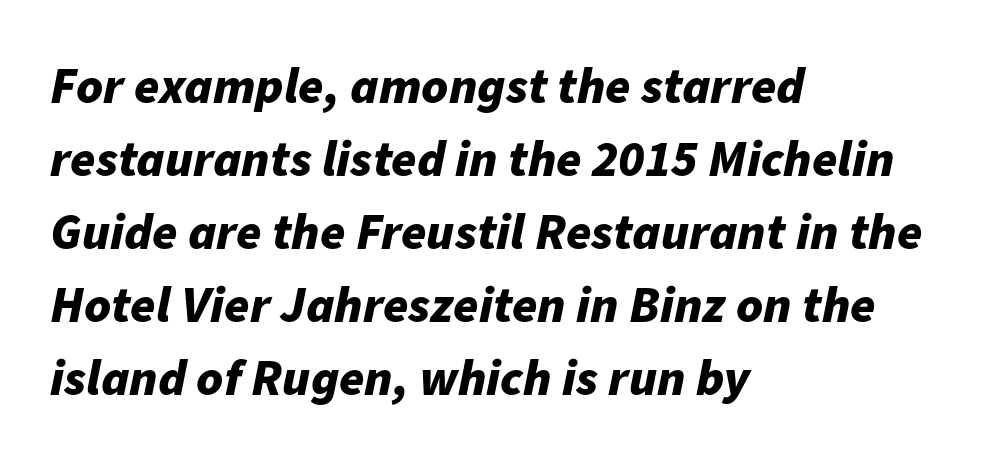
The image shows 51 px bold type, italic (leaning right); set left-aligned, normal line spacing (1.43x), normal letter spacing, not underlined; low stroke contrast and a medium x-height.
